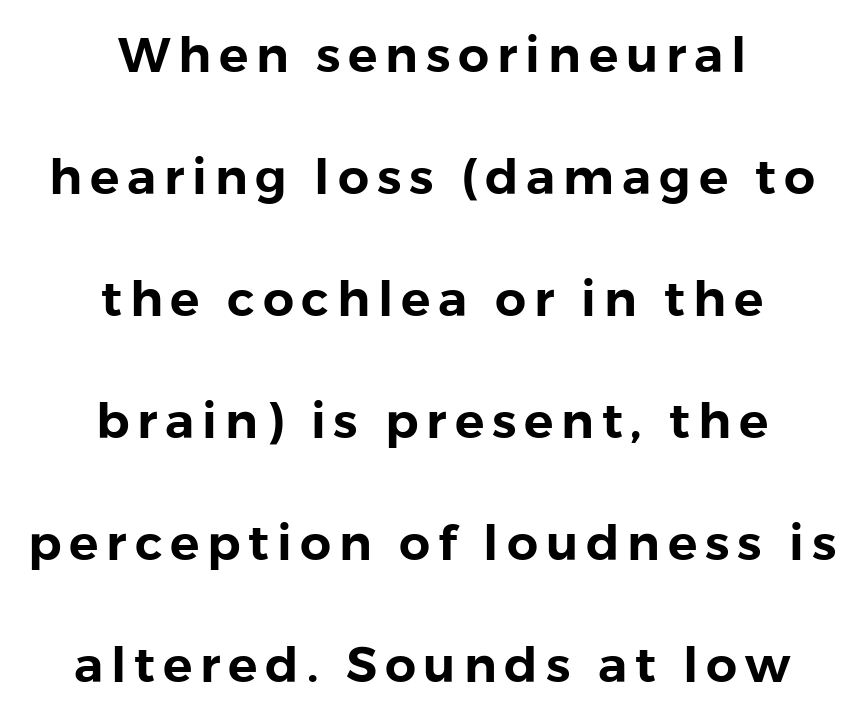
The image shows 49 px sans-serif type, upright; set centered, loose line spacing (2.49x), not underlined; low stroke contrast and a medium x-height.
